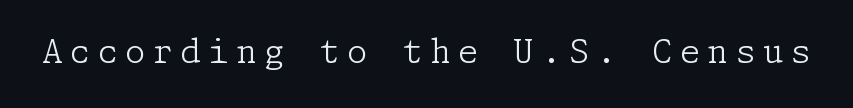
Q: Is the text bold? A: No.
Q: Is the text italic (slanted)? A: No, it is upright.
Q: Is the typeface a serif or a sans-serif typeface? A: Serif.
Q: Is the text underlined? A: No.
Q: Is the spacing between letters normal or unusually wide? A: Unusually wide.
Q: Width (condensed, normal, or wide)? A: Normal.
Q: Stroke contrast? A: Low.
Q: x-height? A: Medium.
